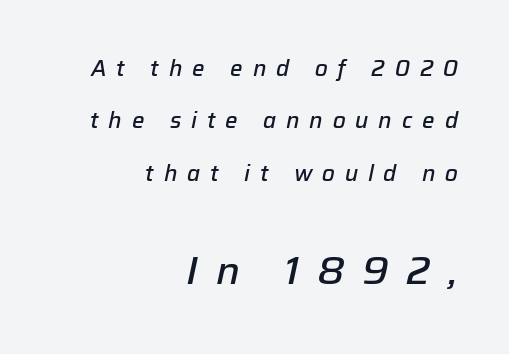
Moderately thickened strokes mark this as semibold type. The paragraph has a hard right edge and a soft left edge. Slanted lettering throughout. A typesetter would call this leading open, well beyond the default. Here the glyphs are tracked loosely, breaking word shapes into spaced letters. The rendering uses natural spacing where letterforms have individual widths.
